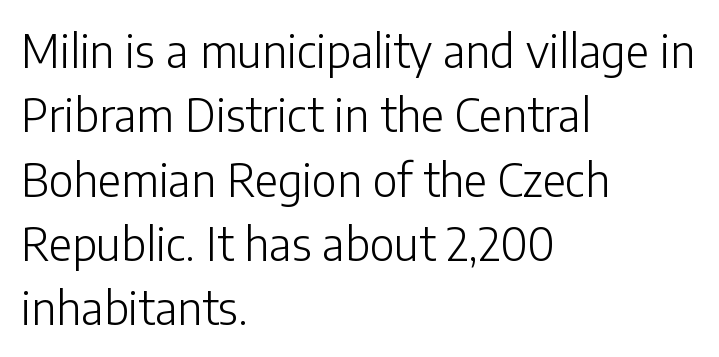
{"serif": "no", "italic": "no", "bold": "no", "weight": "light", "width": "normal", "stroke_contrast": "low", "x_height": "medium", "monospaced": "no", "underline": "no", "align": "left", "line_spacing": "normal", "line_spacing_ratio": 1.43, "letter_spacing": "normal", "letter_spacing_em": 0.0, "glyph_px": 45}
